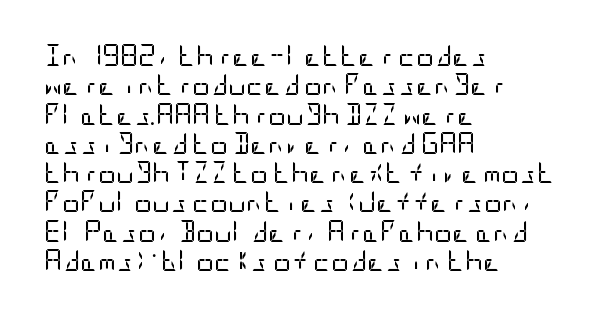
{"italic": "no", "bold": "no", "underline": "no", "align": "left", "line_spacing": "normal", "line_spacing_ratio": 1.33, "letter_spacing": "normal", "letter_spacing_em": 0.0, "glyph_px": 22}
